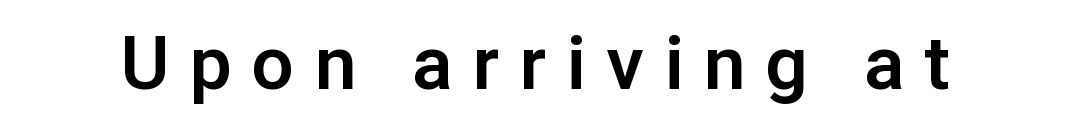
The passage shown has open, widely tracked lettering throughout. Here the designer chose a conventional face with non-uniform glyph widths. The foot of each line stays bare and open. In terms of weight, the rendering is a true, heavy bold. Classification — sans serif. Characters remain perfectly vertical along every line.
